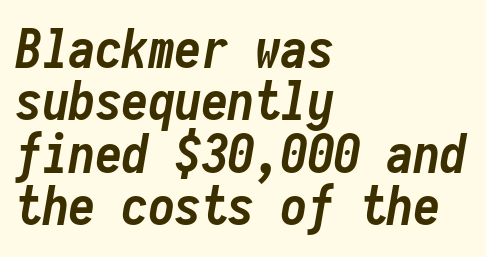
{"italic": "yes", "lean": "right", "slant_degrees": 10, "bold": "yes", "weight": "semibold", "width": "condensed", "stroke_contrast": "low", "x_height": "medium", "monospaced": "yes", "underline": "no", "align": "left", "line_spacing": "tight", "line_spacing_ratio": 0.99, "letter_spacing": "normal", "letter_spacing_em": 0.0, "glyph_px": 53}
